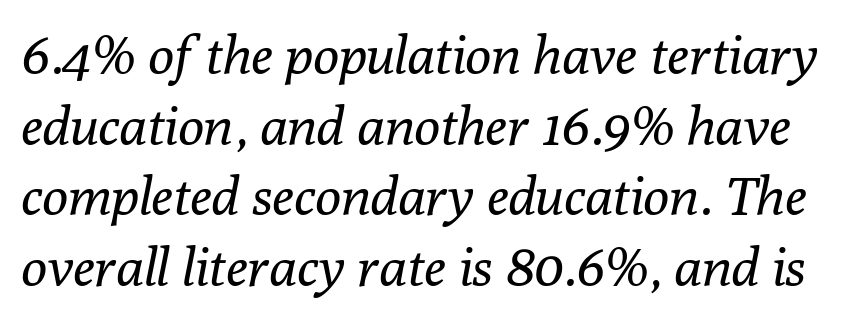
The image shows 54 px regular-weight serif type, italic (leaning right); set normal line spacing (1.31x), normal letter spacing, not underlined; low stroke contrast and a medium x-height.
